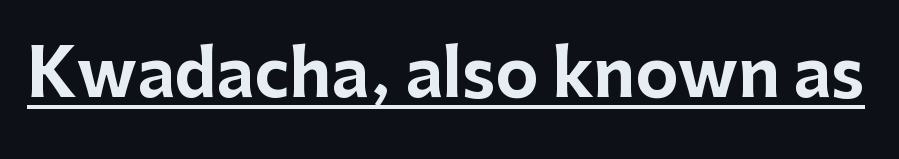
{"serif": "no", "italic": "no", "bold": "yes", "weight": "bold", "width": "normal", "stroke_contrast": "low", "x_height": "medium", "monospaced": "no", "underline": "yes", "letter_spacing": "normal", "letter_spacing_em": 0.0, "glyph_px": 65}
